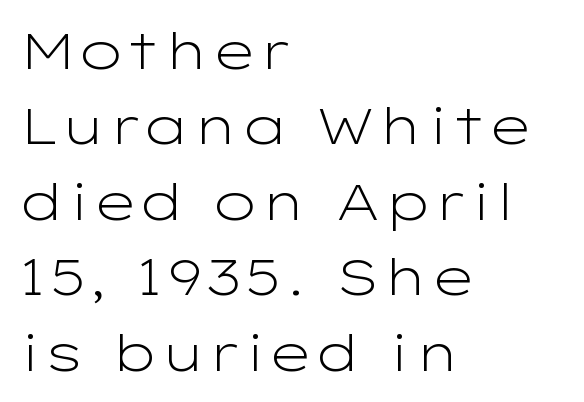
Q: Is the text bold? A: No.
Q: Is the text italic (slanted)? A: No, it is upright.
Q: Is the typeface a serif or a sans-serif typeface? A: Sans-serif.
Q: Is the text underlined? A: No.
Q: How is the paragraph aligned? A: Left-aligned.
Q: Is the spacing between letters normal or unusually wide? A: Normal.
Q: Is the spacing between lines tight, normal or loose? A: Normal.
Q: Width (condensed, normal, or wide)? A: Wide.
Q: Stroke contrast? A: Low.
Q: x-height? A: Medium.
Q: Monospaced? A: No.
